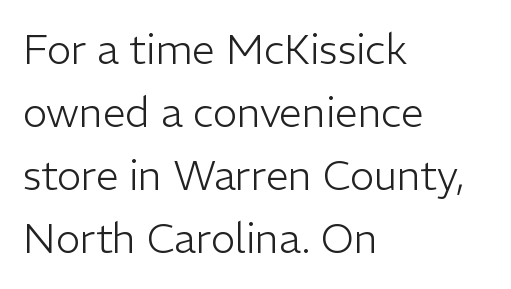
{"serif": "no", "italic": "no", "bold": "no", "weight": "light", "width": "normal", "stroke_contrast": "low", "x_height": "medium", "monospaced": "no", "underline": "no", "align": "left", "line_spacing": "normal", "line_spacing_ratio": 1.54, "letter_spacing": "normal", "letter_spacing_em": 0.0, "glyph_px": 41}
